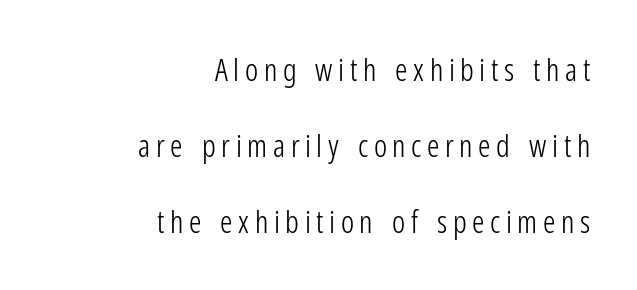
{"serif": "no", "italic": "no", "bold": "no", "weight": "light", "width": "condensed", "stroke_contrast": "low", "x_height": "medium", "monospaced": "no", "underline": "no", "align": "right", "line_spacing": "loose", "line_spacing_ratio": 2.45, "glyph_px": 31}
